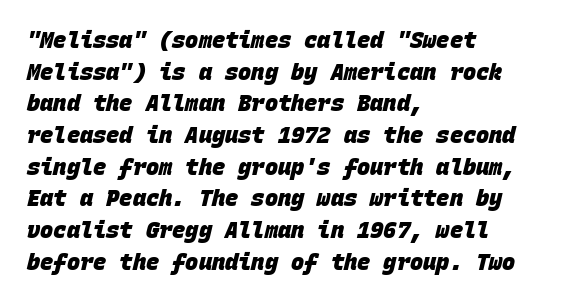
The image shows 22 px bold type; set left-aligned, normal line spacing (1.44x), normal letter spacing, not underlined.
